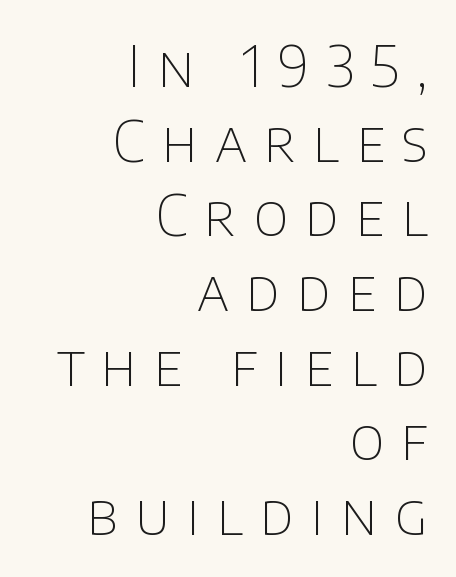
Nope, no serifs anywhere on these letters. Stroke mass is kept to a normal reading level or below. The block of text has a typical density, with ordinary space between rows. Bare-footed words on every line.
